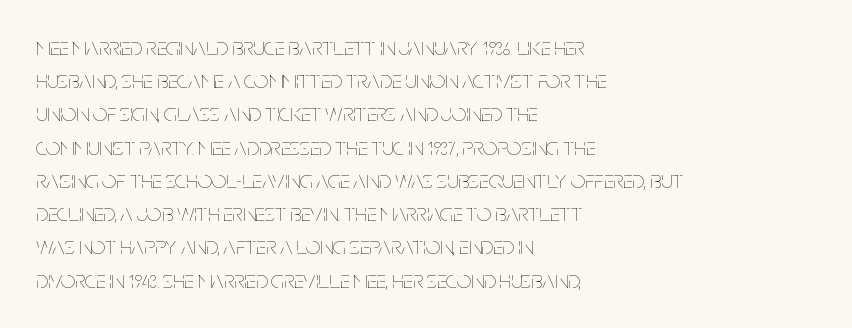
{"italic": "no", "bold": "no", "underline": "no", "align": "left", "line_spacing": "normal", "line_spacing_ratio": 1.33, "letter_spacing": "normal", "letter_spacing_em": 0.0, "glyph_px": 25}
